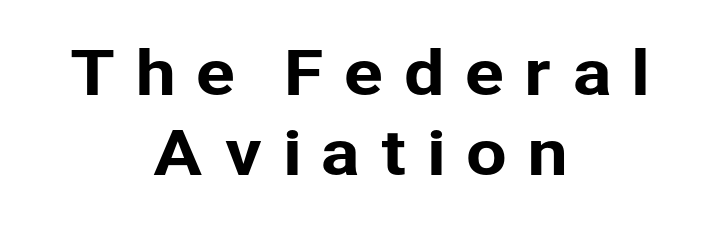
The paragraph shown floats in the horizontal middle. Character widths vary here, with narrow letters taking less room than wide ones. The glyphs in this specimen are sans serif. Quick note: underline off. Unlike italic type, these characters show no tilt at all.
